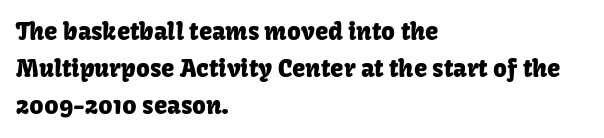
Q: Is the text italic (slanted)? A: No, it is upright.
Q: Is the text underlined? A: No.
Q: How is the paragraph aligned? A: Left-aligned.
Q: Is the spacing between letters normal or unusually wide? A: Normal.
Q: Is the spacing between lines tight, normal or loose? A: Normal.
